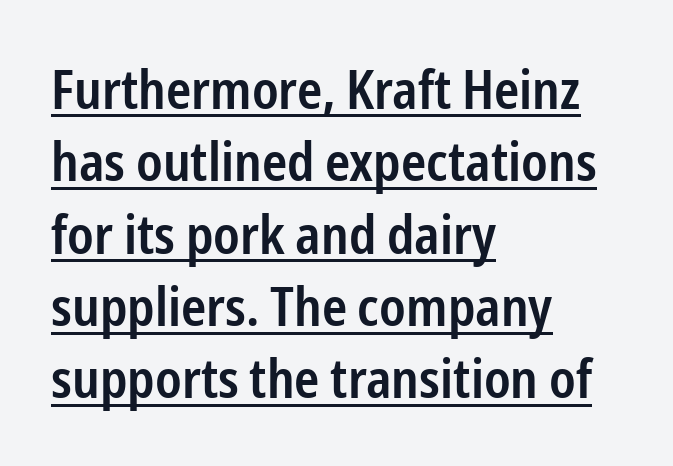
{"serif": "no", "italic": "no", "bold": "semi", "weight": "semibold", "width": "condensed", "stroke_contrast": "low", "x_height": "medium", "monospaced": "no", "underline": "yes", "align": "left", "line_spacing": "normal", "line_spacing_ratio": 1.34, "letter_spacing": "normal", "letter_spacing_em": 0.0, "glyph_px": 54}
